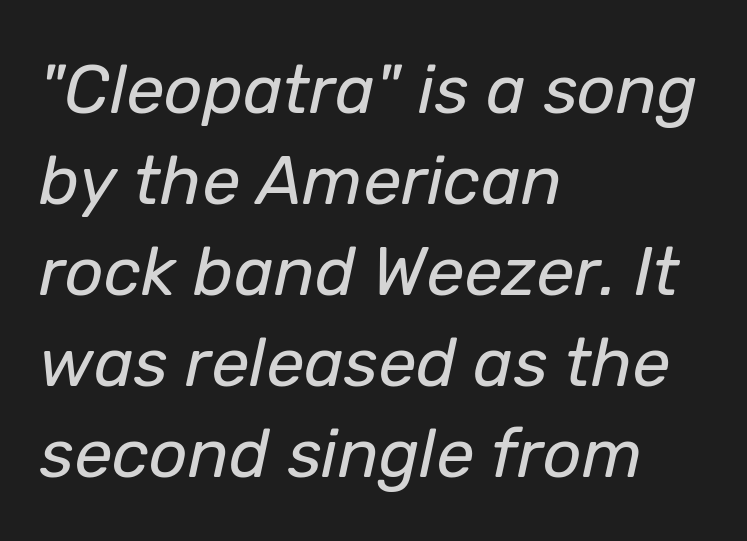
This sample is left-justified, so line endings fall wherever the words run out. The space between consecutive lines is moderate. The baseline area is clear. The specimen reads as italic at a glance. The rendering uses natural spacing where letterforms have individual widths.
